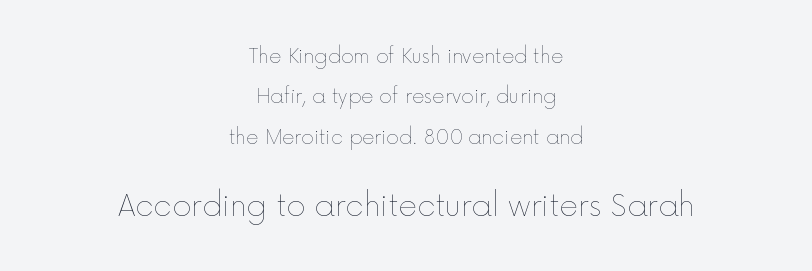
The face used here is proportionally spaced, like ordinary book or web type. The typeface has the unassuming heft of standard copy or less. Plain, unruled lines of type. You could fit nearly another row in the gap between these rows. Teacher's note: observe the equal gaps on both sides — that is centered alignment.
